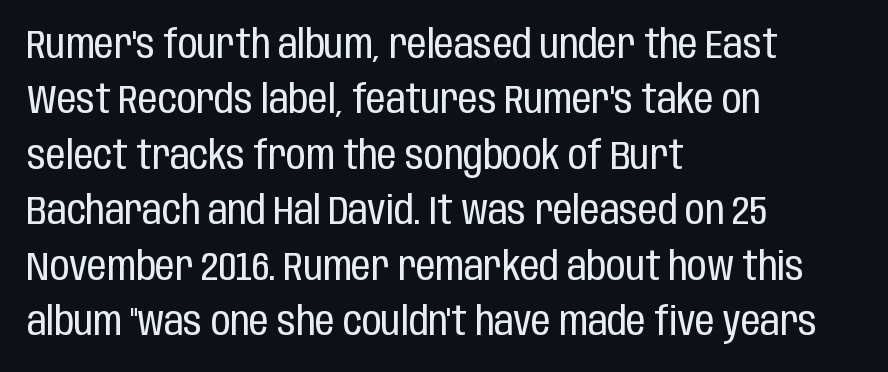
{"serif": "no", "italic": "no", "bold": "no", "weight": "regular", "width": "condensed", "stroke_contrast": "low", "x_height": "large", "monospaced": "no", "underline": "no", "align": "left", "line_spacing": "normal", "line_spacing_ratio": 1.42, "letter_spacing": "normal", "letter_spacing_em": 0.0, "glyph_px": 39}
